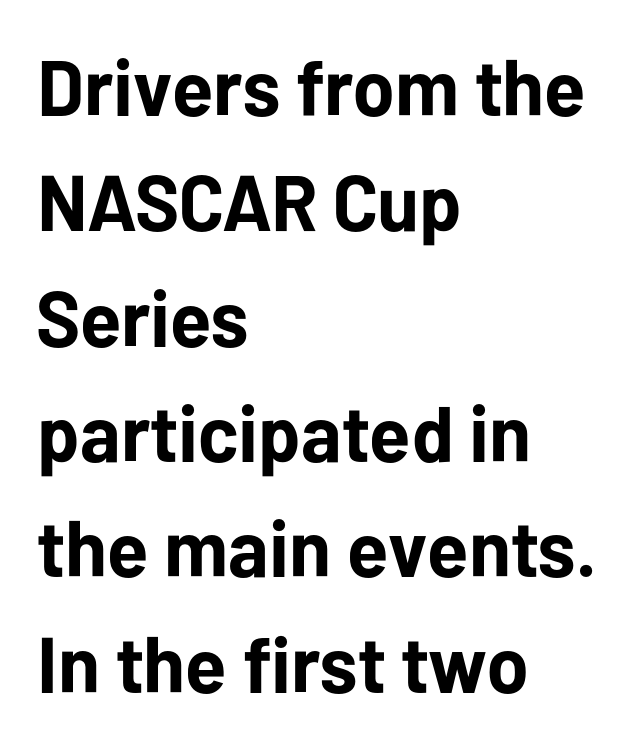
Grotesque or geometric, the face here clearly has no serifs. The area under the type is left untouched. Caption: standard tracking, unaltered. These lines stack with their left ends in a neat column. The glyphs have the mass of a bold cut. Spacing verdict: proportional, widths tailored to each character.
